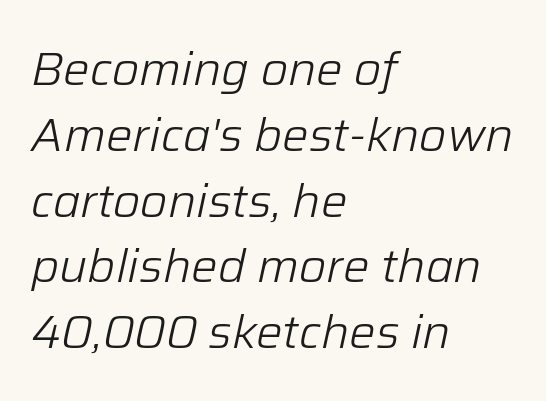
{"italic": "yes", "lean": "right", "slant_degrees": 12, "bold": "no", "weight": "light", "width": "normal", "stroke_contrast": "low", "x_height": "medium", "monospaced": "no", "underline": "no", "align": "left", "line_spacing": "normal", "line_spacing_ratio": 1.4, "letter_spacing": "normal", "letter_spacing_em": 0.0, "glyph_px": 47}
